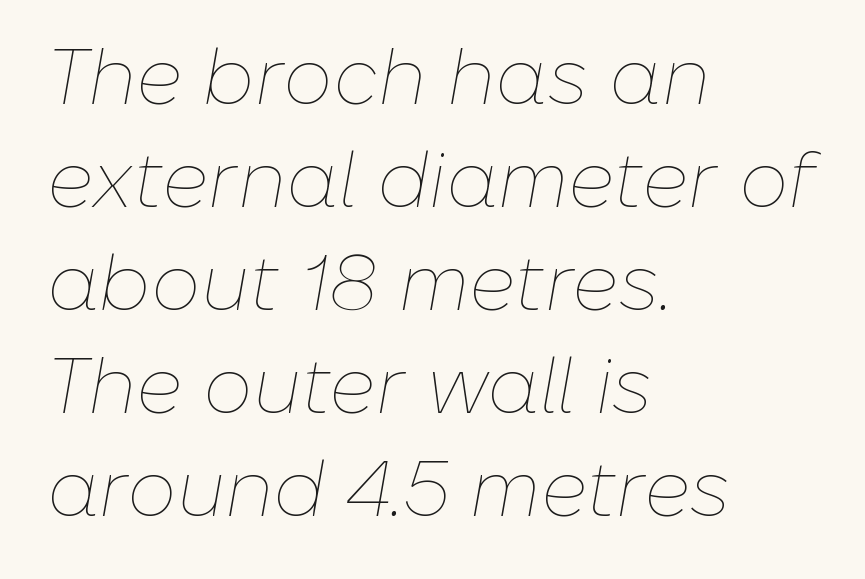
Q: Is the text bold? A: No.
Q: Is the text italic (slanted)? A: Yes, it leans right by about 10 degrees.
Q: Is the text underlined? A: No.
Q: How is the paragraph aligned? A: Left-aligned.
Q: Is the spacing between letters normal or unusually wide? A: Normal.
Q: Is the spacing between lines tight, normal or loose? A: Normal.
Q: Width (condensed, normal, or wide)? A: Normal.
Q: Stroke contrast? A: Low.
Q: x-height? A: Medium.
Q: Monospaced? A: No.
